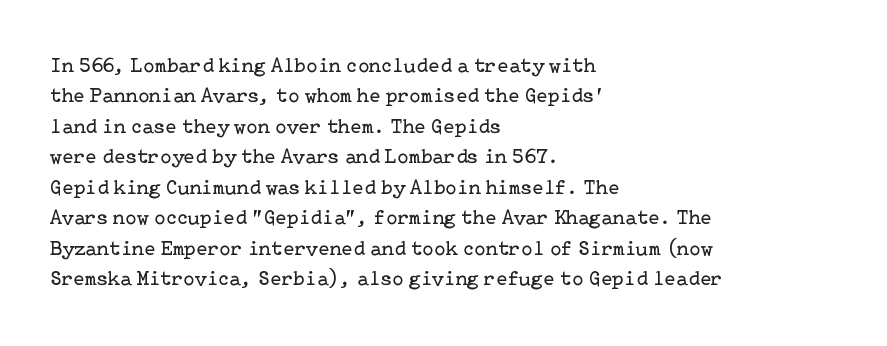
Q: Is the text bold? A: No.
Q: Is the text italic (slanted)? A: No, it is upright.
Q: Is the text underlined? A: No.
Q: How is the paragraph aligned? A: Left-aligned.
Q: Is the spacing between letters normal or unusually wide? A: Normal.
Q: Is the spacing between lines tight, normal or loose? A: Normal.
